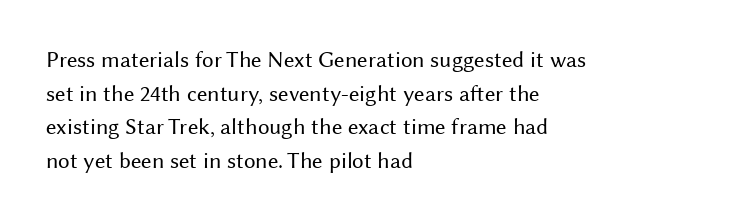
What stands out about the letter spacing? Nothing — it is the standard amount. Type without underlining. You can tell it's not italic because the verticals are truly vertical. Is there much room between lines? A standard amount, neither cramped nor airy.
